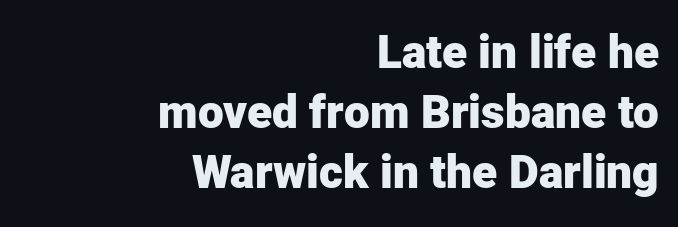
{"serif": "no", "italic": "no", "bold": "yes", "weight": "heavy", "width": "normal", "stroke_contrast": "low", "x_height": "medium", "monospaced": "no", "underline": "no", "align": "right", "line_spacing": "normal", "line_spacing_ratio": 1.3, "letter_spacing": "normal", "letter_spacing_em": 0.0, "glyph_px": 46}
